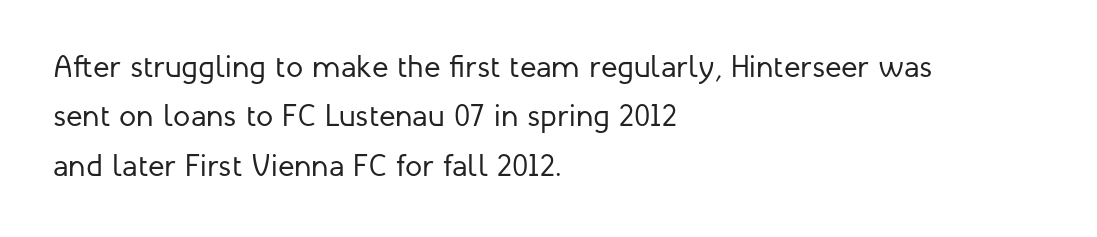
The image shows 31 px regular-weight sans-serif type, upright; set left-aligned, normal line spacing (1.59x), normal letter spacing, not underlined; low stroke contrast and a medium x-height.
